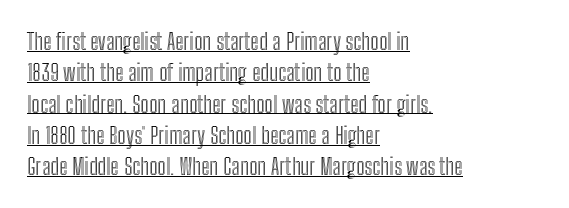
You can tell it's not italic because the verticals are truly vertical. The lines in this sample share a left origin and differ only in where they stop. Underline: present. Evenly set lines give the paragraph a standard silhouette. Characters follow at the spacing the type designer built in.
